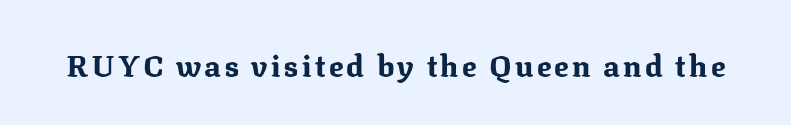
{"serif": "yes", "italic": "no", "bold": "yes", "weight": "bold", "width": "normal", "stroke_contrast": "medium", "x_height": "medium", "monospaced": "no", "underline": "no", "glyph_px": 30}
